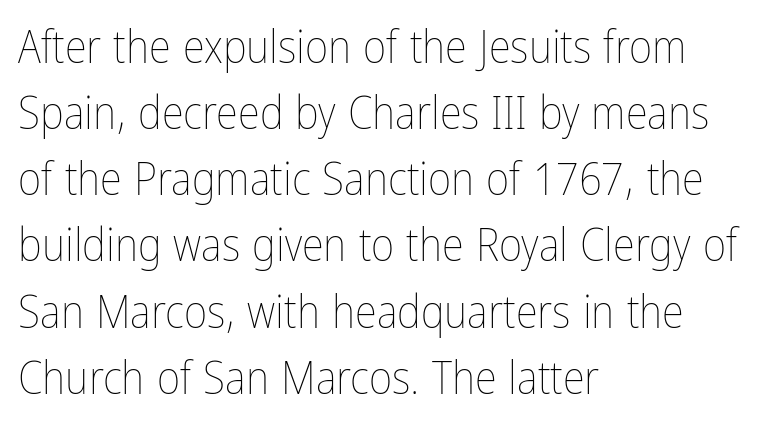
The image shows 45 px thin, condensed type, upright; set left-aligned, normal line spacing (1.47x), normal letter spacing, not underlined; low stroke contrast and a medium x-height.
